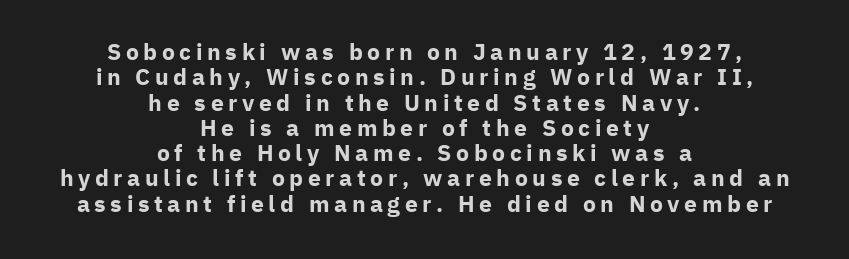
{"italic": "no", "bold": "yes", "underline": "no", "align": "center", "line_spacing": "tight", "line_spacing_ratio": 1.1, "letter_spacing": "wide", "letter_spacing_em": 0.2, "glyph_px": 23}
